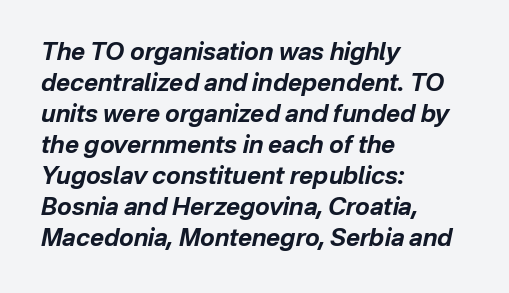
{"italic": "yes", "lean": "right", "slant_degrees": 12, "bold": "yes", "underline": "no", "align": "left", "line_spacing": "normal", "line_spacing_ratio": 1.29, "letter_spacing": "normal", "letter_spacing_em": 0.0, "glyph_px": 24}
